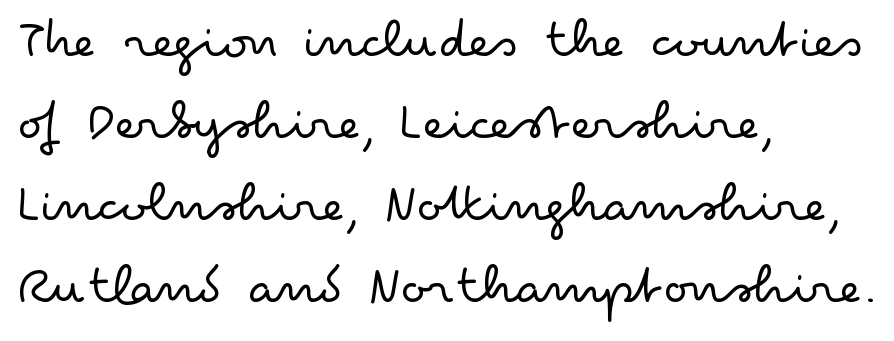
{"serif": "no", "italic": "no", "bold": "no", "weight": "light", "width": "wide", "stroke_contrast": "low", "x_height": "small", "monospaced": "no", "underline": "no", "align": "left", "line_spacing": "normal", "line_spacing_ratio": 1.44, "letter_spacing": "normal", "letter_spacing_em": 0.0, "glyph_px": 57}
